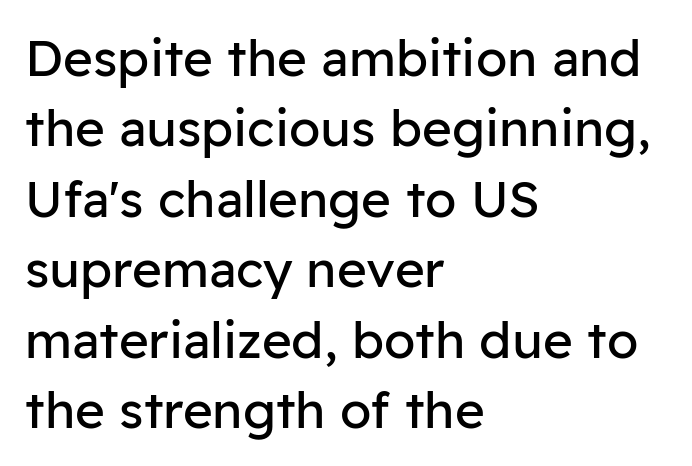
{"serif": "no", "italic": "no", "bold": "no", "weight": "regular", "width": "normal", "stroke_contrast": "low", "x_height": "medium", "monospaced": "no", "underline": "no", "align": "left", "line_spacing": "normal", "line_spacing_ratio": 1.38, "letter_spacing": "normal", "letter_spacing_em": 0.0, "glyph_px": 51}
